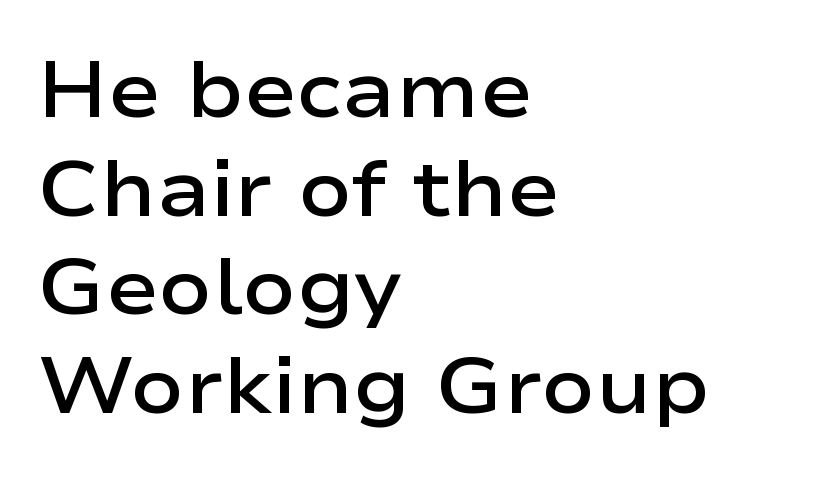
{"serif": "no", "italic": "no", "bold": "semi", "weight": "semibold", "width": "wide", "stroke_contrast": "low", "x_height": "medium", "monospaced": "no", "underline": "no", "align": "left", "line_spacing": "normal", "line_spacing_ratio": 1.25, "letter_spacing": "normal", "letter_spacing_em": 0.0, "glyph_px": 79}
